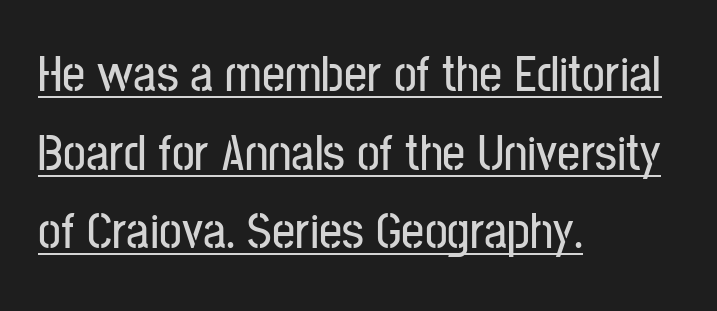
The image shows 51 px condensed sans-serif type, upright; set left-aligned, normal line spacing (1.54x), normal letter spacing, underlined; low stroke contrast and a medium x-height.
